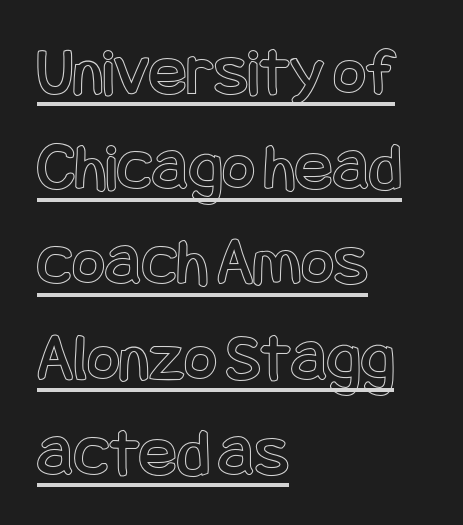
Tracking here is standard; glyphs follow each other at the usual distance. A typesetter would mark this as roman, not italic. Regular leading. The ragged edge is on the right, which tells us the setting is flush left.
